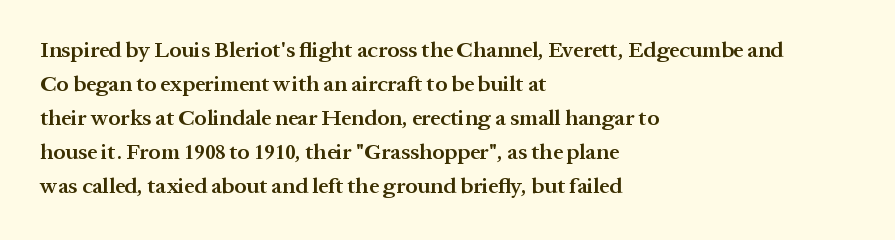
The image shows 22 px text type, upright; set left-aligned, normal line spacing (1.55x), normal letter spacing, not underlined.
